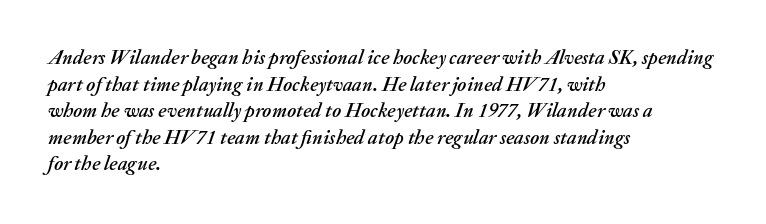
The image shows 20 px text type, italic (leaning right); set left-aligned, normal line spacing (1.33x), normal letter spacing, not underlined.
